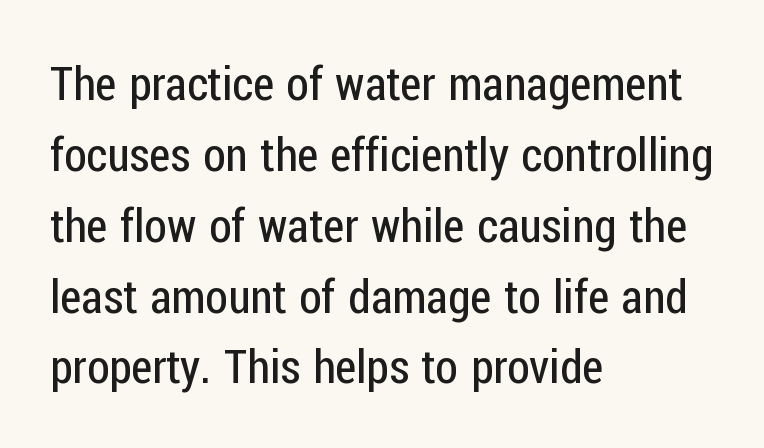
The rendering anchors every line to the left-hand side. Examine the stroke ends and you'll find no serifs. Stem width sits at or under what a default text font uses. Vertically, the passage feels balanced, rows spaced as you'd expect.
